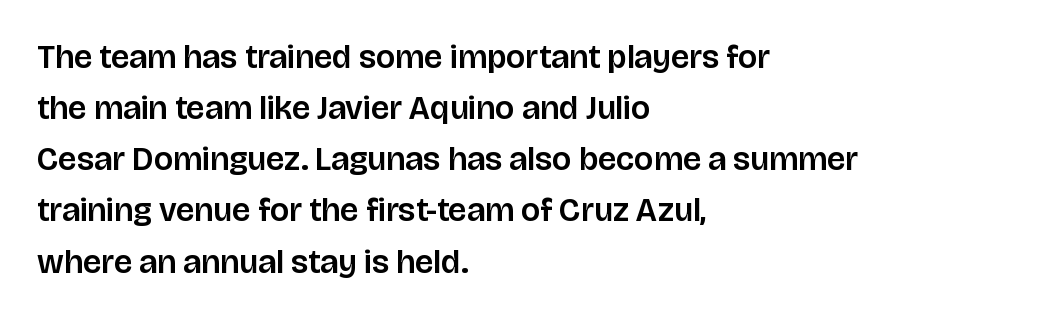
{"serif": "no", "italic": "no", "width": "normal", "stroke_contrast": "low", "x_height": "large", "monospaced": "no", "underline": "no", "align": "left", "line_spacing": "normal", "line_spacing_ratio": 1.55, "letter_spacing": "normal", "letter_spacing_em": 0.0, "glyph_px": 33}
